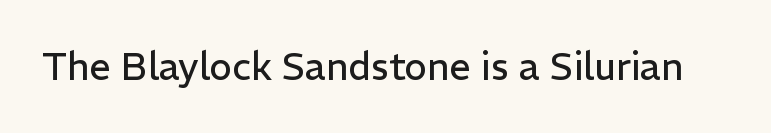
The image shows 38 px regular-weight sans-serif type, upright; set normal letter spacing, not underlined; low stroke contrast and a medium x-height.
